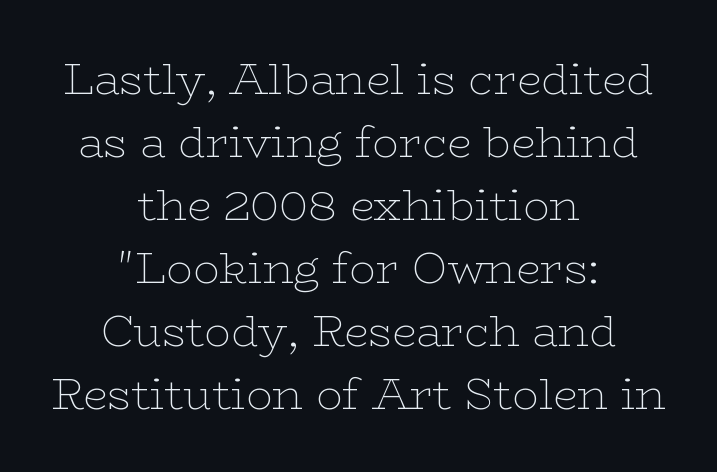
{"serif": "yes", "italic": "no", "bold": "no", "weight": "thin", "width": "wide", "stroke_contrast": "low", "x_height": "medium", "monospaced": "no", "underline": "no", "align": "center", "line_spacing": "normal", "line_spacing_ratio": 1.43, "letter_spacing": "normal", "letter_spacing_em": 0.0, "glyph_px": 44}
